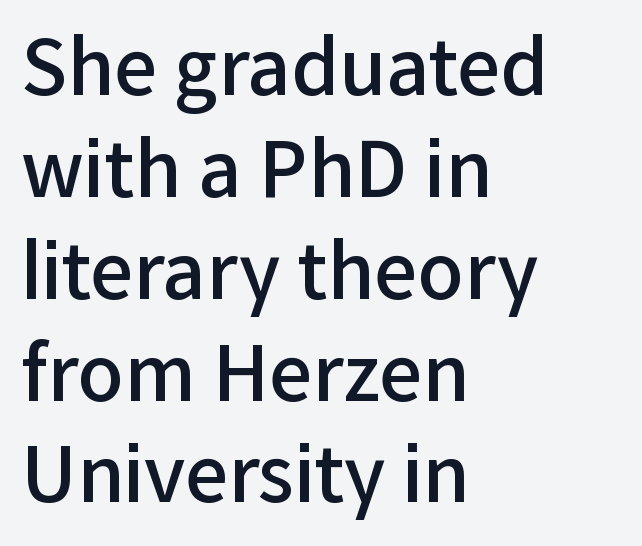
{"serif": "no", "italic": "no", "bold": "semi", "weight": "semibold", "width": "normal", "stroke_contrast": "low", "x_height": "medium", "monospaced": "no", "underline": "no", "align": "left", "line_spacing": "normal", "line_spacing_ratio": 1.34, "letter_spacing": "normal", "letter_spacing_em": 0.0, "glyph_px": 76}
